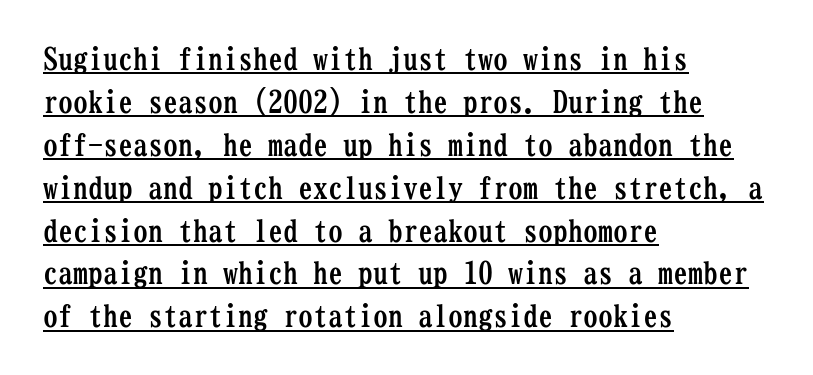
Casual observation: everything's shoved over to the left. This rendering employs a face with finishing strokes, i.e., a serif. Here the designer chose a console-style face with uniform glyph widths. Ordinary non-slanted type is in use. Nobody touched the tracking dial on this one. In terms of weight, the rendering is a true, heavy bold.
